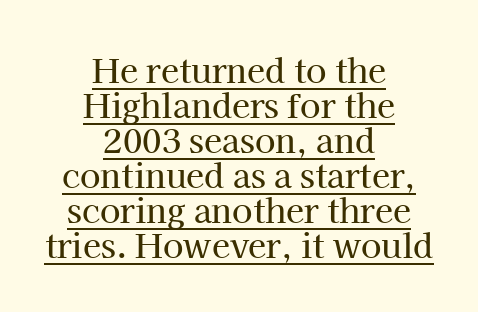
Q: Is the text italic (slanted)? A: No, it is upright.
Q: Is the typeface a serif or a sans-serif typeface? A: Serif.
Q: Is the text underlined? A: Yes.
Q: How is the paragraph aligned? A: Centered.
Q: Is the spacing between letters normal or unusually wide? A: Normal.
Q: Is the spacing between lines tight, normal or loose? A: Tight.
Q: Width (condensed, normal, or wide)? A: Normal.
Q: Stroke contrast? A: High.
Q: x-height? A: Medium.
Q: Monospaced? A: No.
